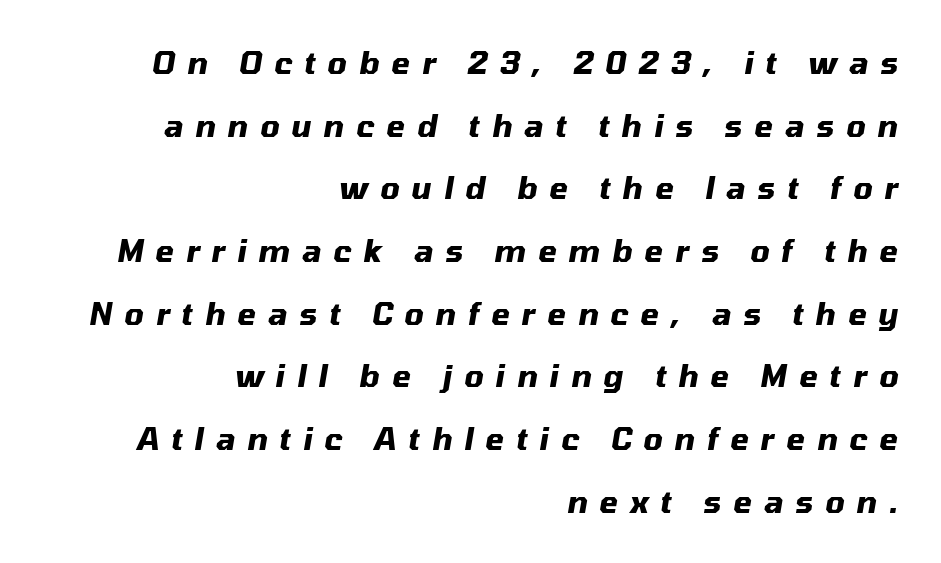
Q: Is the text bold? A: Yes.
Q: Is the text italic (slanted)? A: Yes, it leans right by about 10 degrees.
Q: Is the text underlined? A: No.
Q: How is the paragraph aligned? A: Right-aligned.
Q: Is the spacing between letters normal or unusually wide? A: Unusually wide.
Q: Is the spacing between lines tight, normal or loose? A: Loose.
Q: Width (condensed, normal, or wide)? A: Normal.
Q: Stroke contrast? A: Medium.
Q: x-height? A: Medium.
Q: Monospaced? A: No.
